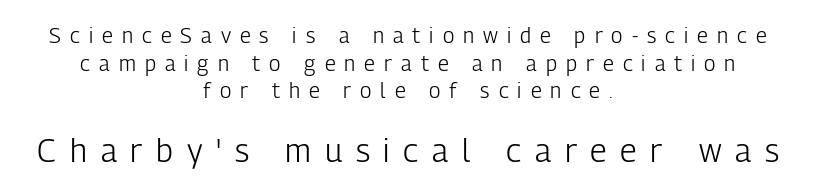
Observe the absence of serifs on each vertical stroke in this sample. Spacing between characters has been opened up far beyond the box default. This is not heavy type; no bold has been used. Summary of vertical rhythm: regular, with standard interline spacing.
